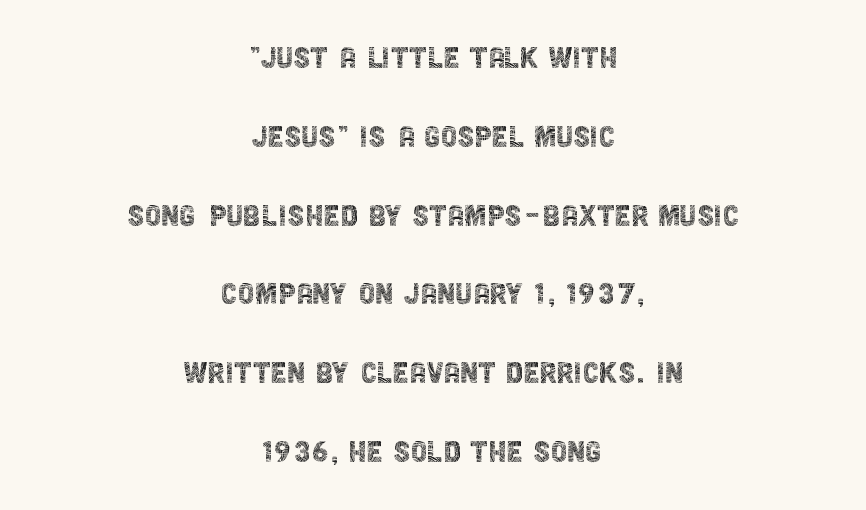
{"serif": "no", "italic": "no", "bold": "no", "weight": "thin", "width": "condensed", "x_height": "large", "monospaced": "no", "underline": "no", "align": "center", "line_spacing": "loose", "line_spacing_ratio": 2.13, "letter_spacing": "normal", "letter_spacing_em": 0.0, "glyph_px": 37}
